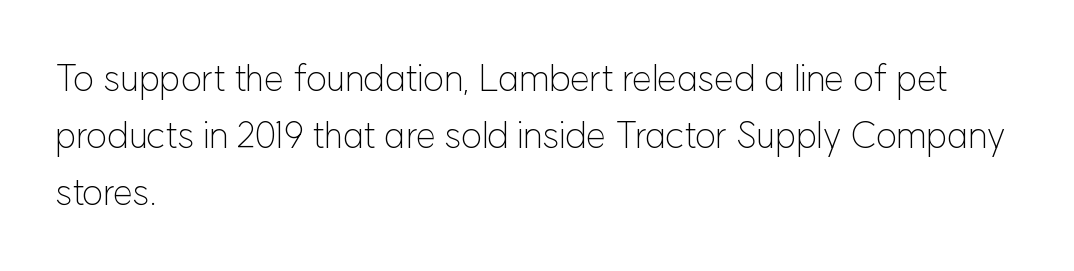
Line starts are locked; line ends wander. You could not count columns in this text — the font is proportionally spaced. The line texture is even and compact thanks to regular tracking. Examine the stroke ends and you'll find no serifs.
